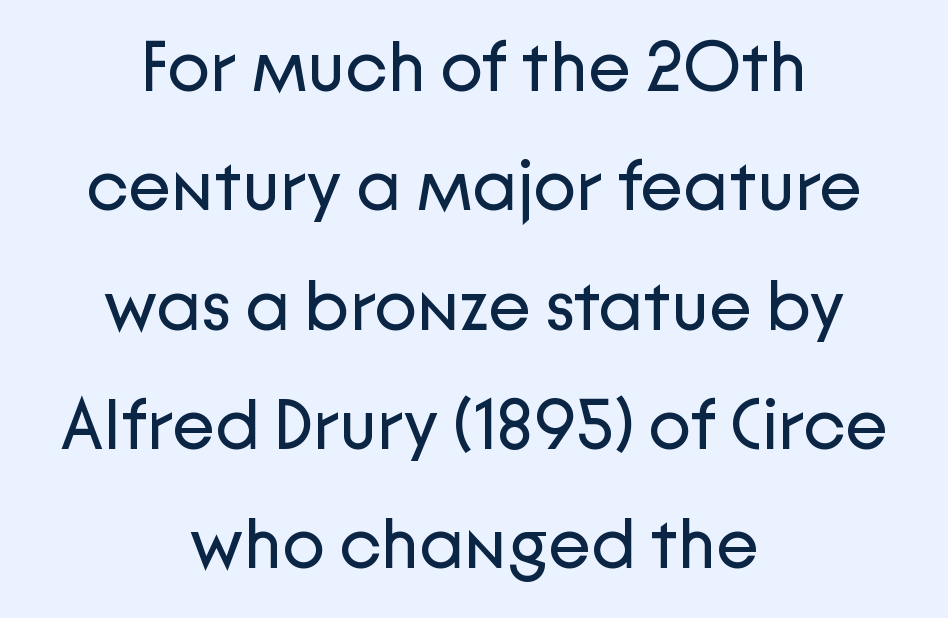
The image shows 71 px regular-weight sans-serif type, upright; set centered, normal line spacing (1.68x), normal letter spacing, not underlined; low stroke contrast and a medium x-height.
